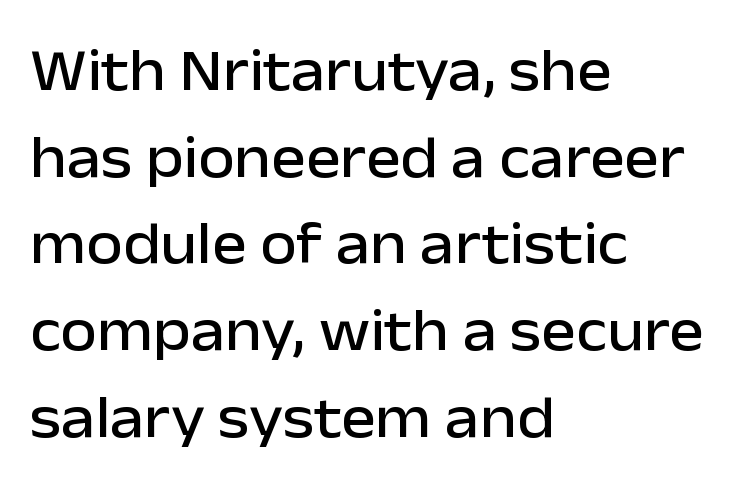
Does extra space separate the letters? No, they use regular spacing. Baseline-to-baseline distance is the conventional proportion of letter height. To sum up the face: it is a sans, with no serifs. Character widths vary here, with narrow letters taking less room than wide ones. Left-aligned paragraph, ragged on the right. Clear beneath every line of the passage.
